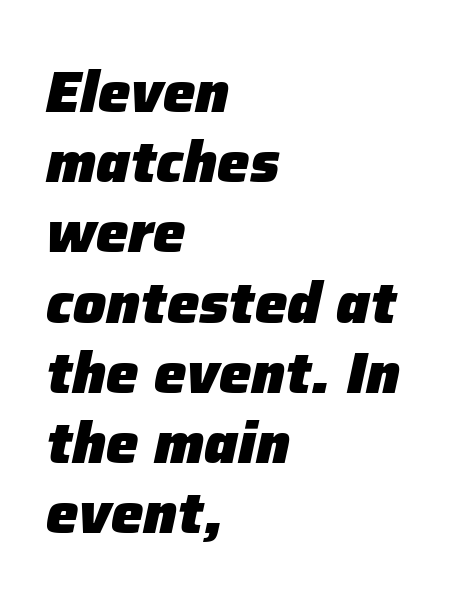
The characters look thick and weighty, a clear bold. Check the space under the baseline: it is left empty. The passage shown has conventional tracking throughout. The passage is arranged the way most books set body copy — flush left.
